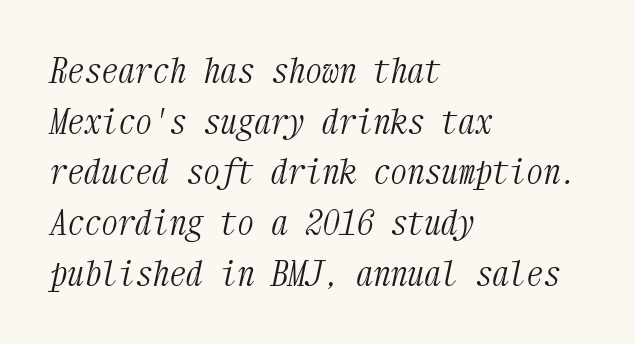
The designer went with a serif here, giving each stem small feet. No word sits above an underline. The lines are quadded left. Between one letter and the next there's only the usual sliver of space. Notice how descenders clear the ascenders below comfortably — that's standard leading. It's the slanting kind of type.
